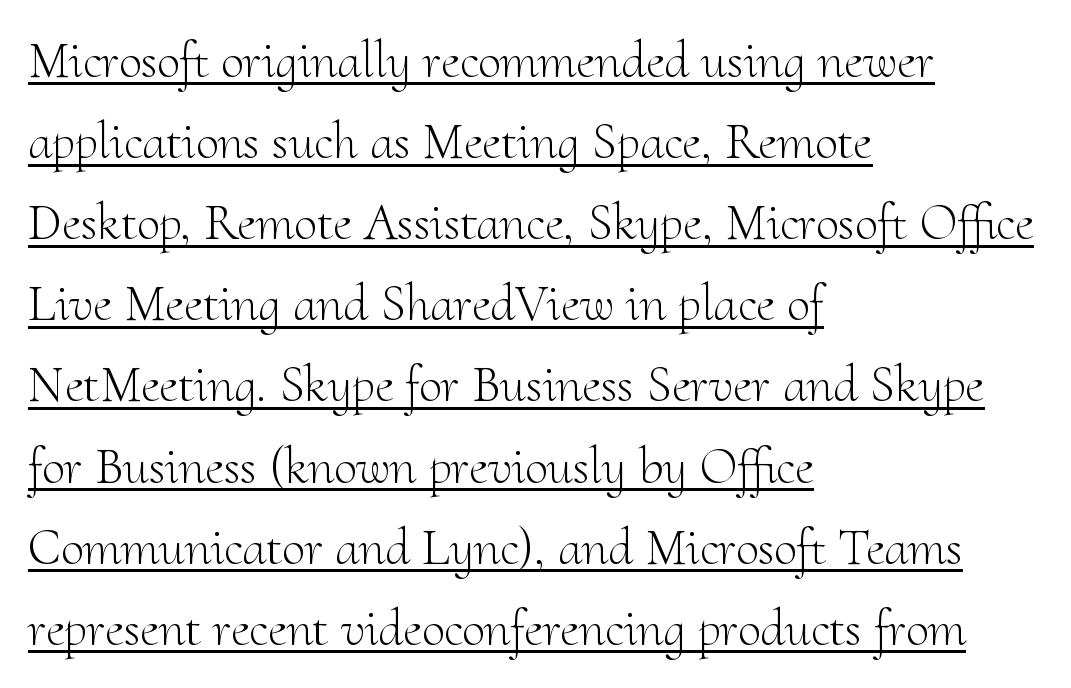
The image shows 52 px light serif type, upright; set left-aligned, normal line spacing (1.56x), normal letter spacing, underlined; medium stroke contrast and a small x-height.
